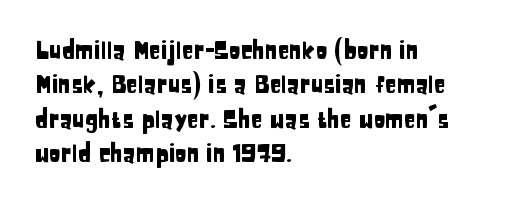
{"italic": "no", "underline": "no", "align": "left", "line_spacing": "normal", "line_spacing_ratio": 1.43, "letter_spacing": "normal", "letter_spacing_em": 0.0, "glyph_px": 24}
